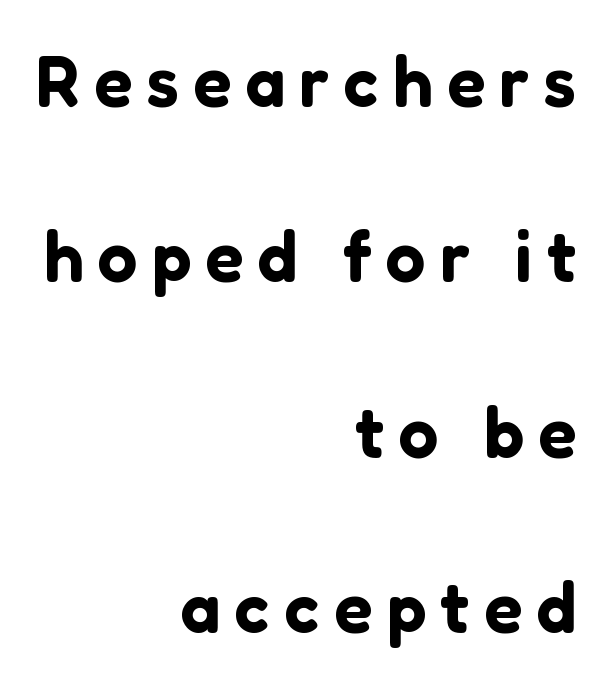
The image shows 71 px sans-serif type, upright; set right-aligned, loose line spacing (2.47x), unusually wide letter spacing (+0.2 em), not underlined; low stroke contrast and a medium x-height.
